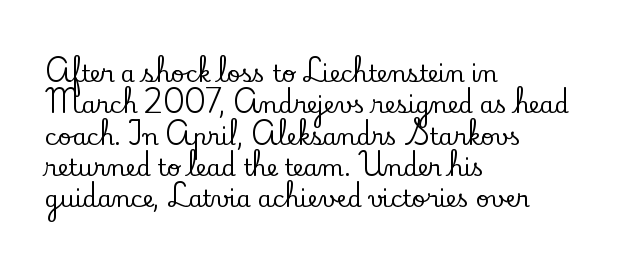
{"italic": "no", "underline": "no", "align": "left", "line_spacing": "normal", "line_spacing_ratio": 1.36, "letter_spacing": "normal", "letter_spacing_em": 0.0, "glyph_px": 23}
